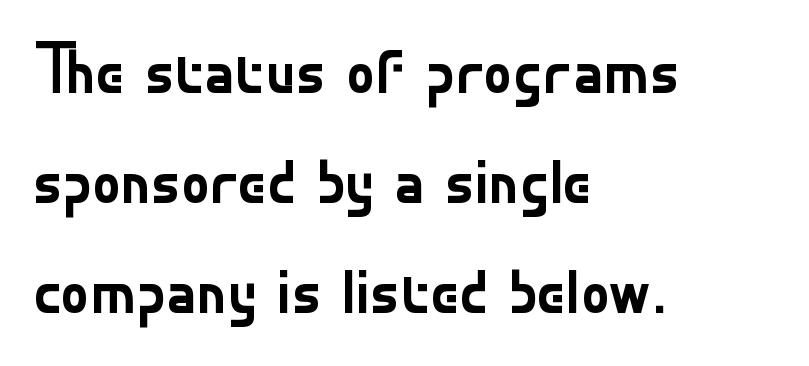
{"serif": "no", "italic": "no", "bold": "no", "weight": "regular", "width": "normal", "stroke_contrast": "low", "x_height": "small", "monospaced": "no", "underline": "no", "align": "left", "line_spacing": "normal", "line_spacing_ratio": 1.53, "letter_spacing": "normal", "letter_spacing_em": 0.0, "glyph_px": 72}
